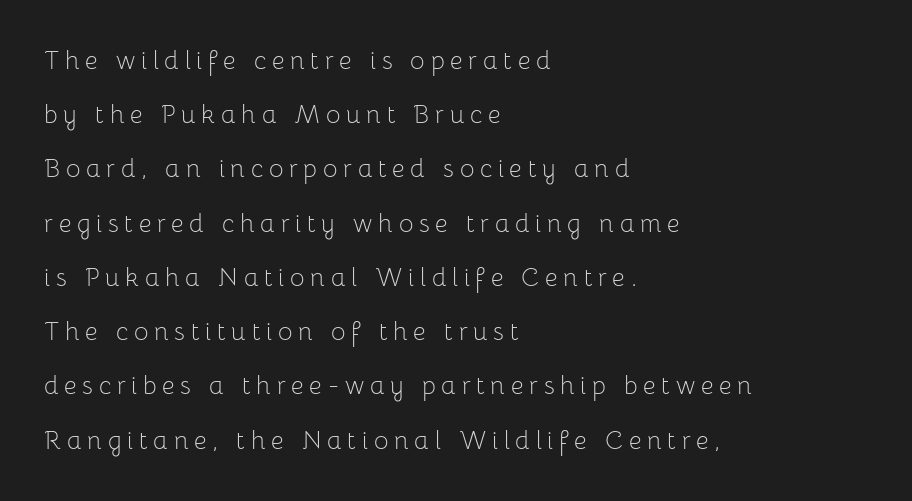
Q: Is the text bold? A: No.
Q: Is the text italic (slanted)? A: No, it is upright.
Q: Is the text underlined? A: No.
Q: How is the paragraph aligned? A: Left-aligned.
Q: Is the spacing between letters normal or unusually wide? A: Unusually wide.
Q: Is the spacing between lines tight, normal or loose? A: Loose.
